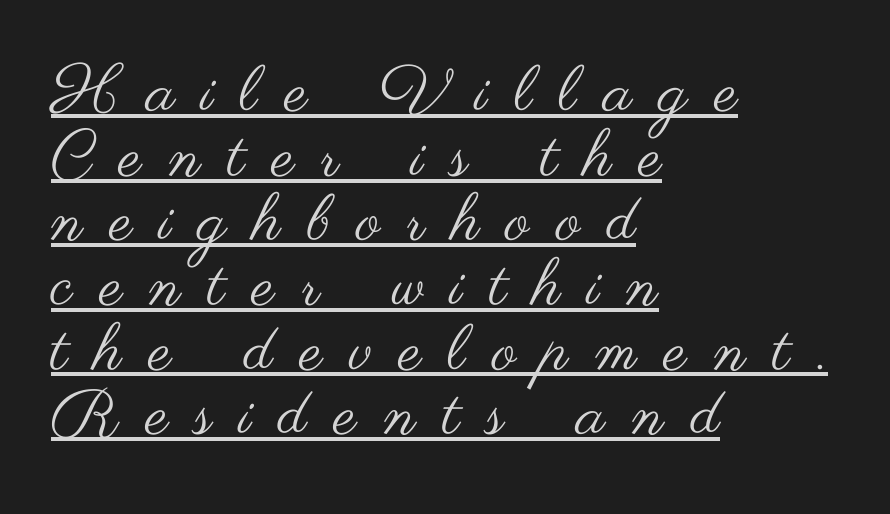
Q: Is the text bold? A: No.
Q: Is the text italic (slanted)? A: Yes.
Q: Is the typeface a serif or a sans-serif typeface? A: Sans-serif.
Q: Is the text underlined? A: Yes.
Q: How is the paragraph aligned? A: Left-aligned.
Q: Is the spacing between letters normal or unusually wide? A: Unusually wide.
Q: Is the spacing between lines tight, normal or loose? A: Tight.
Q: Width (condensed, normal, or wide)? A: Wide.
Q: Stroke contrast? A: Medium.
Q: x-height? A: Small.
Q: Monospaced? A: No.
